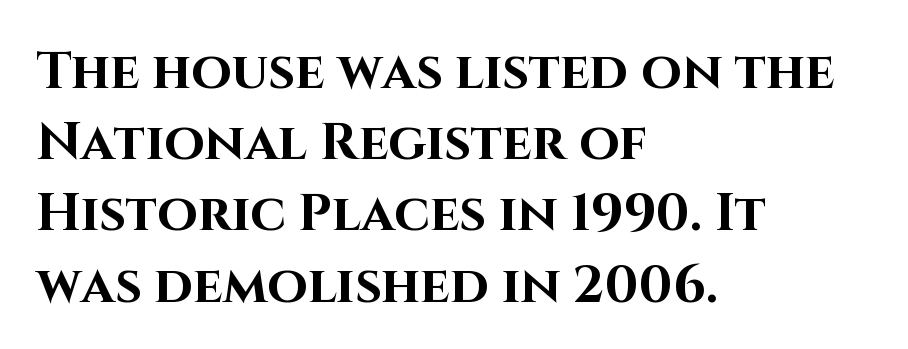
The image shows 52 px bold sans-serif type, upright; set left-aligned, normal line spacing (1.37x), normal letter spacing, not underlined; high stroke contrast and a large x-height.
